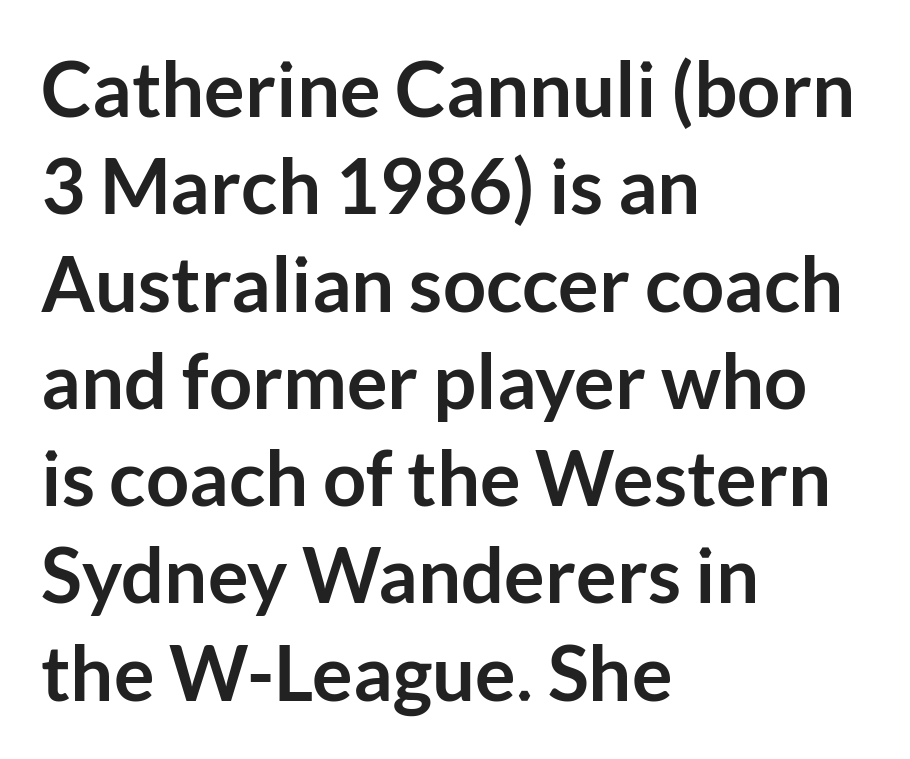
Character widths vary here, with narrow letters taking less room than wide ones. If you drew a line through each stem, it would be perfectly vertical. Compared with typical body copy, the letter spacing here is the same. The gap between lines stays unmarked.
